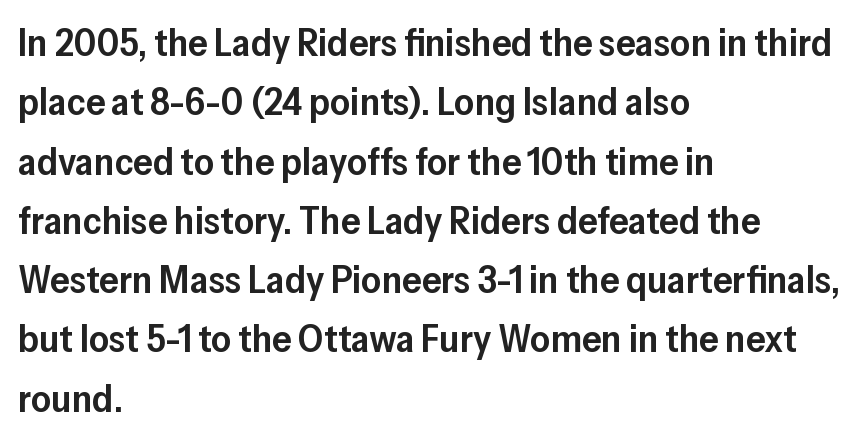
The image shows 39 px semibold sans-serif type, upright; set left-aligned, normal line spacing (1.52x), normal letter spacing, not underlined; low stroke contrast and a medium x-height.
